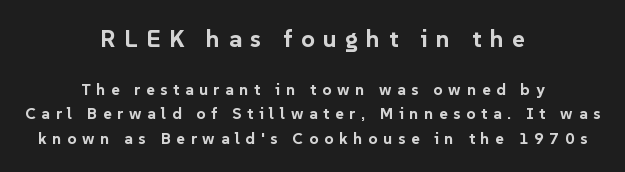
{"italic": "no", "bold": "yes", "underline": "no", "align": "center", "line_spacing": "normal", "line_spacing_ratio": 1.53, "letter_spacing": "wide", "letter_spacing_em": 0.36, "larger_block": "first", "size_ratio": 1.5, "glyph_px": 24}
